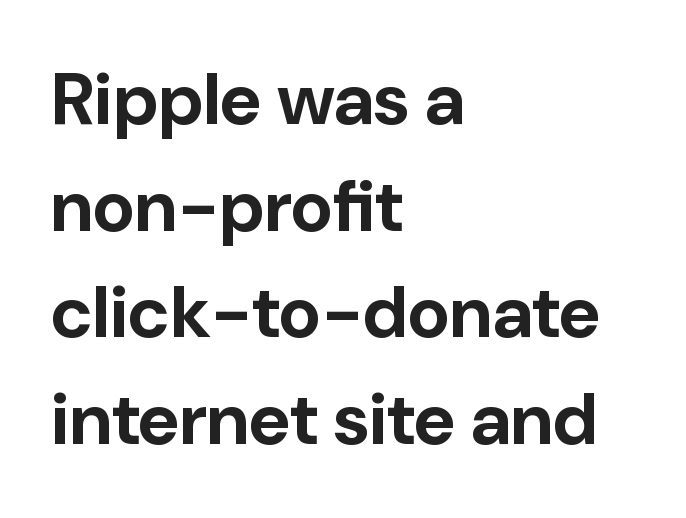
{"serif": "no", "italic": "no", "bold": "yes", "weight": "bold", "width": "normal", "stroke_contrast": "low", "x_height": "medium", "monospaced": "no", "underline": "no", "align": "left", "line_spacing": "normal", "line_spacing_ratio": 1.46, "letter_spacing": "normal", "letter_spacing_em": 0.0, "glyph_px": 73}
